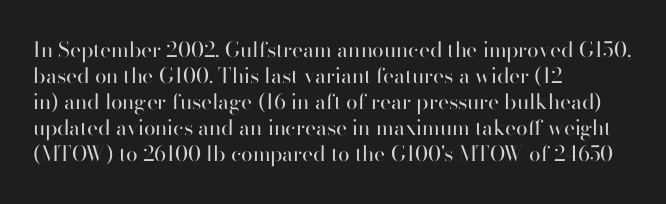
Q: Is the text bold? A: No.
Q: Is the text italic (slanted)? A: No, it is upright.
Q: Is the text underlined? A: No.
Q: How is the paragraph aligned? A: Left-aligned.
Q: Is the spacing between letters normal or unusually wide? A: Normal.
